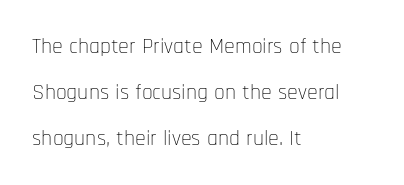
The image shows 22 px text type, upright; set left-aligned, loose line spacing (2.08x), normal letter spacing, not underlined.
